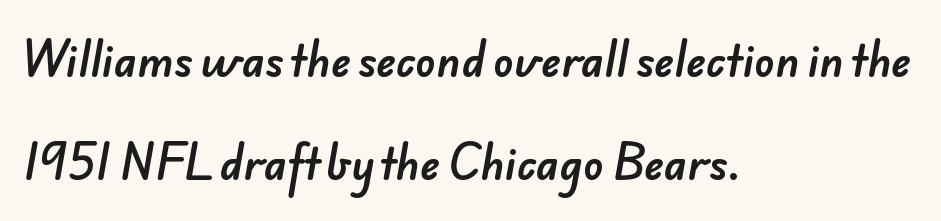
Q: Is the typeface a serif or a sans-serif typeface? A: Sans-serif.
Q: Is the text underlined? A: No.
Q: How is the paragraph aligned? A: Left-aligned.
Q: Is the spacing between letters normal or unusually wide? A: Normal.
Q: Is the spacing between lines tight, normal or loose? A: Loose.
Q: Width (condensed, normal, or wide)? A: Normal.
Q: Stroke contrast? A: Low.
Q: x-height? A: Small.
Q: Monospaced? A: No.
